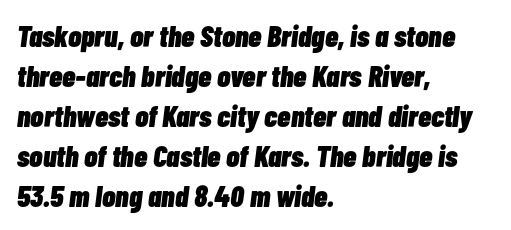
The image shows 30 px heavy, condensed type, italic (leaning right); set left-aligned, normal line spacing (1.33x), normal letter spacing, not underlined; low stroke contrast and a medium x-height.
